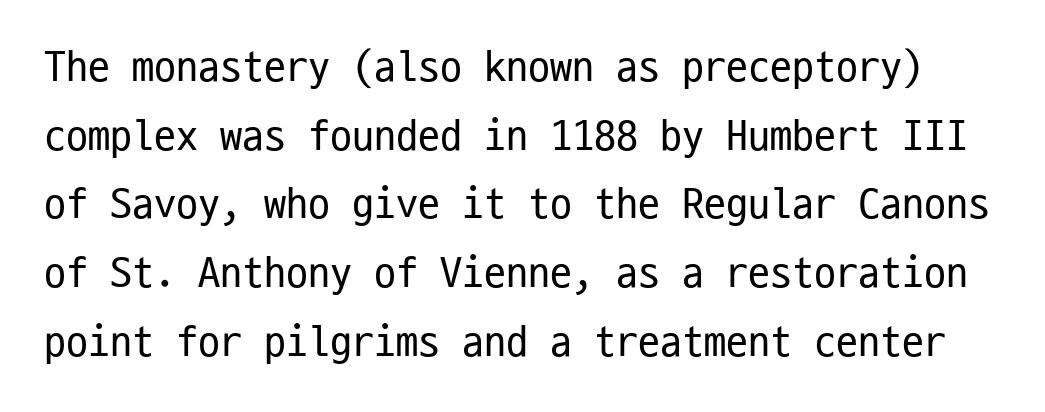
{"serif": "no", "italic": "no", "bold": "no", "weight": "regular", "width": "condensed", "stroke_contrast": "low", "x_height": "medium", "monospaced": "yes", "underline": "no", "line_spacing": "normal", "line_spacing_ratio": 1.56, "letter_spacing": "normal", "letter_spacing_em": 0.0, "glyph_px": 44}
